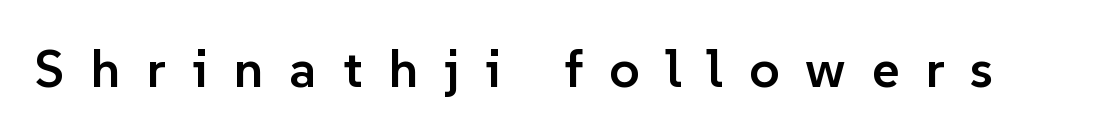
The image shows 53 px semibold sans-serif type, upright; set unusually wide letter spacing (+0.49 em), not underlined; low stroke contrast and a medium x-height.
